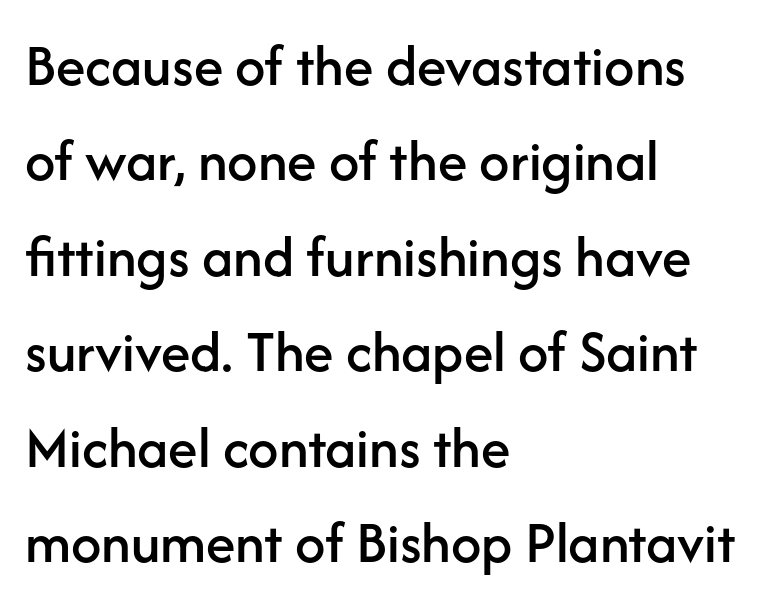
Q: Is the text italic (slanted)? A: No, it is upright.
Q: Is the typeface a serif or a sans-serif typeface? A: Sans-serif.
Q: Is the text underlined? A: No.
Q: How is the paragraph aligned? A: Left-aligned.
Q: Is the spacing between letters normal or unusually wide? A: Normal.
Q: Is the spacing between lines tight, normal or loose? A: Normal.
Q: Width (condensed, normal, or wide)? A: Normal.
Q: Stroke contrast? A: Low.
Q: x-height? A: Medium.
Q: Monospaced? A: No.
